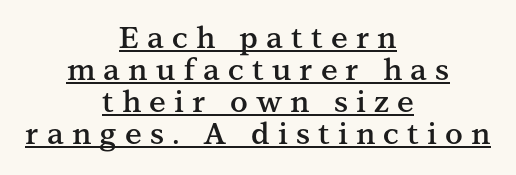
{"serif": "yes", "italic": "no", "bold": "semi", "weight": "semibold", "width": "normal", "stroke_contrast": "medium", "x_height": "medium", "monospaced": "no", "underline": "yes", "align": "center", "line_spacing": "tight", "line_spacing_ratio": 1.07, "letter_spacing": "wide", "letter_spacing_em": 0.27, "glyph_px": 30}
